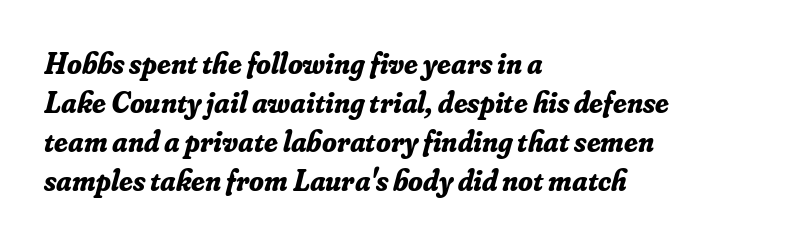
The image shows 30 px bold serif type, italic (leaning right); set left-aligned, normal line spacing (1.3x), normal letter spacing, not underlined; low stroke contrast and a small x-height.
